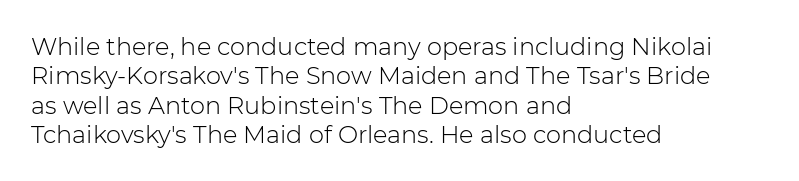
Notice how the stems are strictly vertical — no italics here. Standard letterfit; no display-style spreading of the glyphs. The space beneath each line is pristine and unruled. Counters stay open thanks to moderate or lighter strokes. A classic flush-left, rag-right setting is used for this passage.
